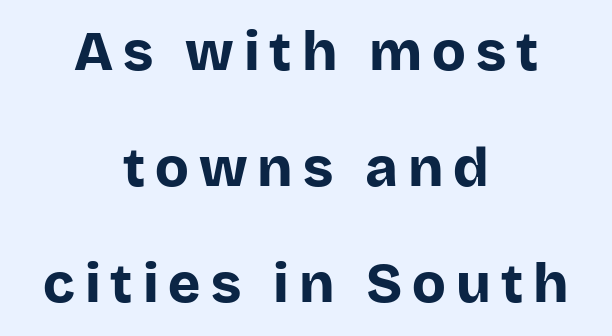
In CSS terms this would be text-align: center. The strip under each line holds only bare page. Posture: vertical. Caption: bold face, heavy strokes. The passage shown is typeset with a sans-serif family.
